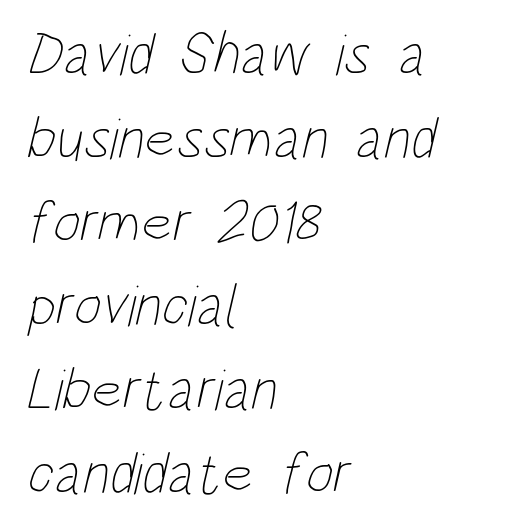
{"bold": "no", "weight": "thin", "width": "condensed", "stroke_contrast": "low", "x_height": "large", "monospaced": "no", "underline": "no", "align": "left", "line_spacing": "normal", "line_spacing_ratio": 1.42, "letter_spacing": "normal", "letter_spacing_em": 0.0, "glyph_px": 59}
